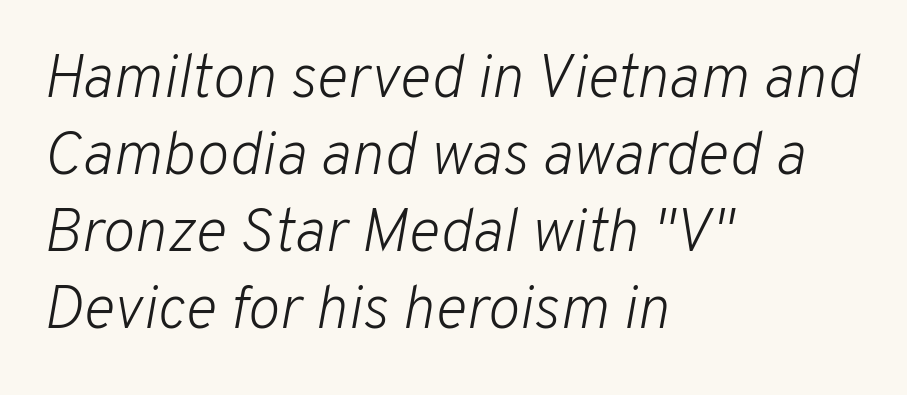
The image shows 61 px light type, italic (leaning right); set left-aligned, normal line spacing (1.26x), normal letter spacing, not underlined; low stroke contrast and a medium x-height.
